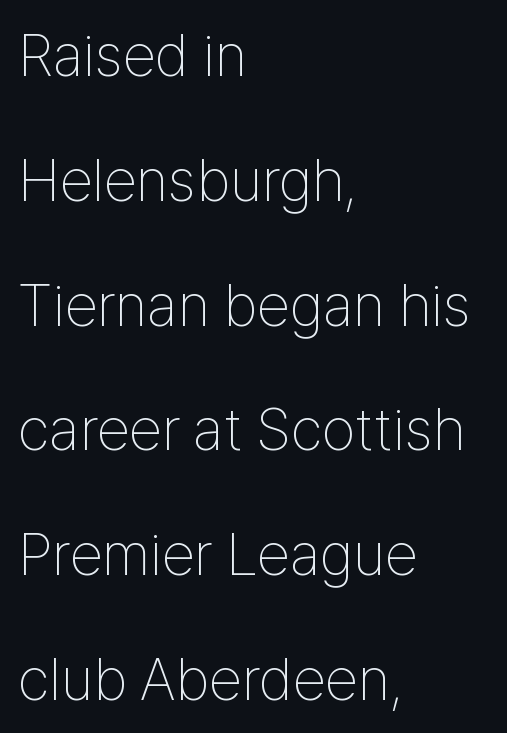
Each stroke keeps to a modest, everyday thickness or less. The lines in this sample share a left origin and differ only in where they stop. Glance below the letters and you will spot only blank space. Upright lettering throughout.
